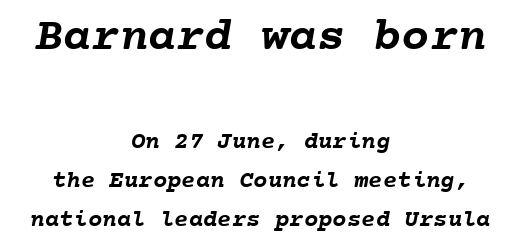
Observe the ordinary spacing: letters are neighbours, not strangers. Vertically, the passage feels balanced, rows spaced as you'd expect. If you squint, the top block still reads clearly — it's the larger of the two. The space directly below the letters is spotless. Looks like terminal output: every glyph gets an equal slot.
